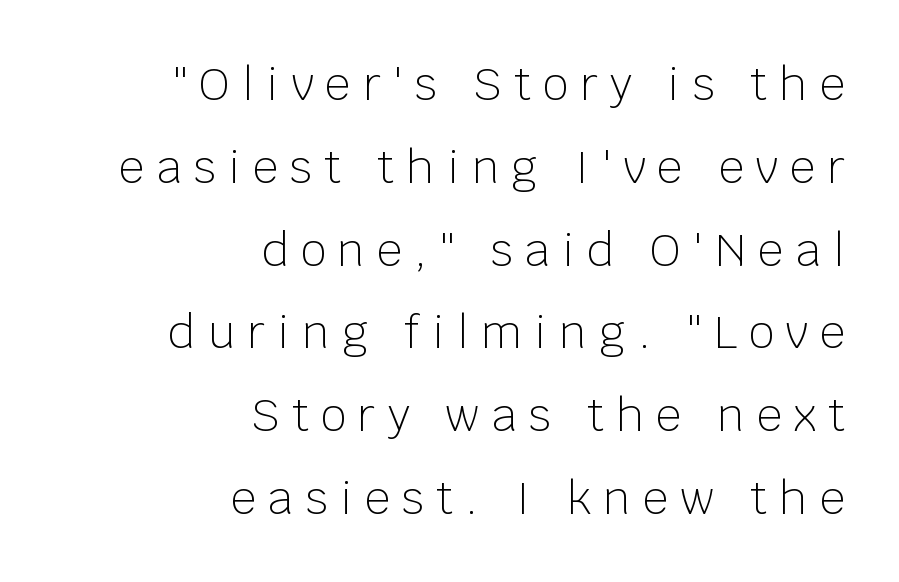
A bare baseline throughout the passage. Horizontal alignment here is rightward, an uncommon choice for prose. The letters look calm and open, with moderate or lighter stems. Is this a fixed-width face? No — the glyphs have proportional, varying widths.
